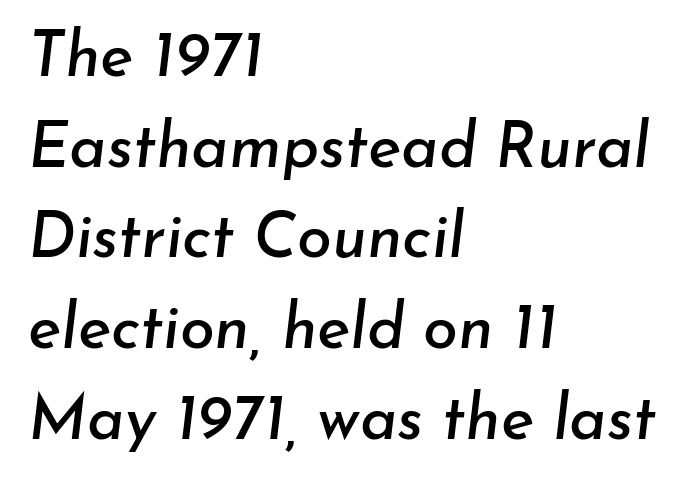
A normal amount of white space separates one row of letters from the next. The letters advance in unequal steps, a hallmark of proportional type. Underline: absent. Which margin do the lines hug? The left one — the right edge is uneven. The passage shown leans; its letterforms are oblique.
